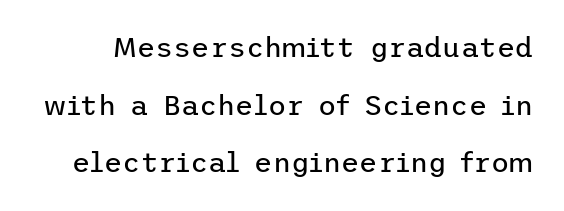
The letterforms sit shoulder to shoulder at normal distance. Italic? Not at all — the glyphs are vertical. The space between consecutive lines is lavish. Unlike a traditional serif, this face leaves its strokes unadorned.
